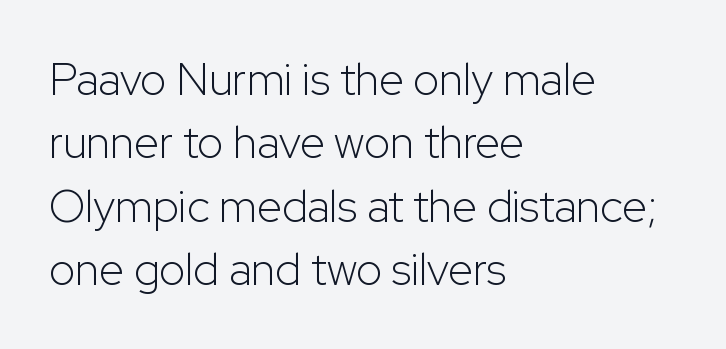
The leading is moderate, giving the passage an even texture. A typesetter would call this zero additional tracking. The passage is arranged the way most books set body copy — flush left. Rendered with straight, roman letterforms.
